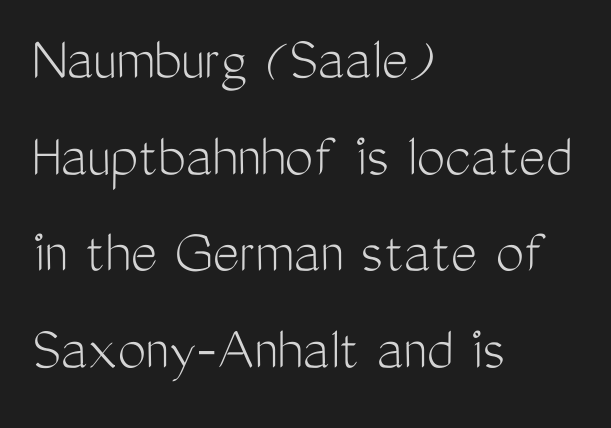
The image shows 64 px light, condensed sans-serif type, upright; set left-aligned, normal line spacing (1.51x), normal letter spacing, not underlined; medium stroke contrast and a medium x-height.
